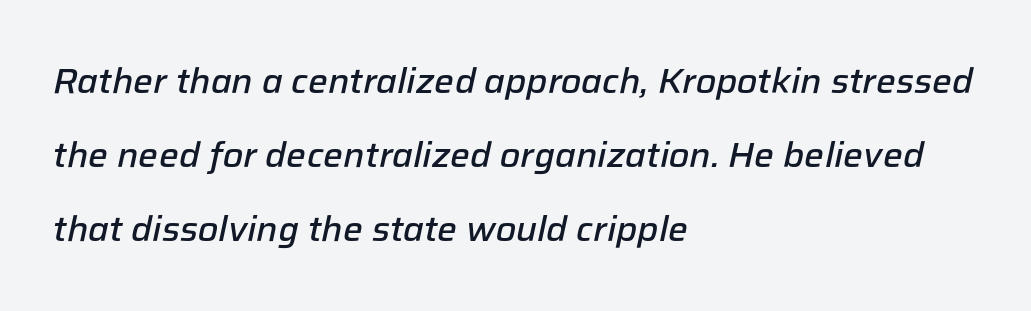
Q: Is the text bold? A: Semi-bold.
Q: Is the text italic (slanted)? A: Yes, it leans right by about 12 degrees.
Q: Is the text underlined? A: No.
Q: How is the paragraph aligned? A: Left-aligned.
Q: Is the spacing between letters normal or unusually wide? A: Normal.
Q: Is the spacing between lines tight, normal or loose? A: Loose.
Q: Width (condensed, normal, or wide)? A: Normal.
Q: Stroke contrast? A: Low.
Q: x-height? A: Medium.
Q: Monospaced? A: No.
